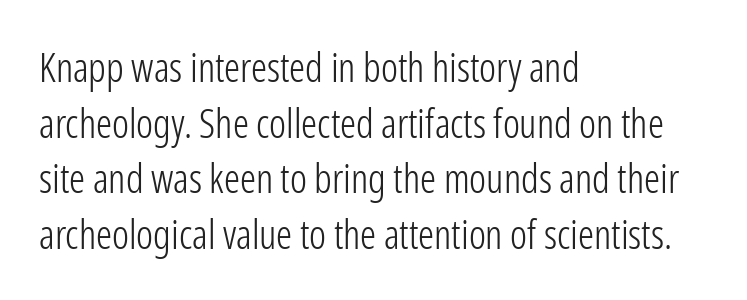
{"serif": "no", "italic": "no", "bold": "no", "weight": "light", "width": "condensed", "stroke_contrast": "low", "x_height": "medium", "monospaced": "no", "underline": "no", "align": "left", "line_spacing": "normal", "line_spacing_ratio": 1.39, "letter_spacing": "normal", "letter_spacing_em": 0.0, "glyph_px": 40}
